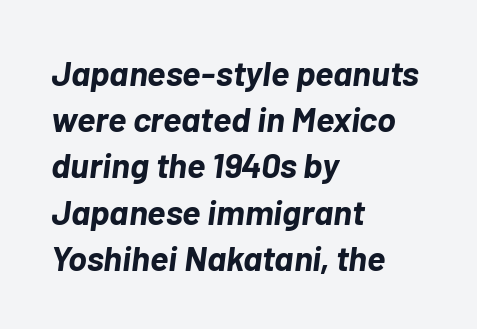
{"italic": "yes", "lean": "right", "slant_degrees": 7, "bold": "yes", "weight": "bold", "width": "normal", "stroke_contrast": "low", "x_height": "medium", "monospaced": "no", "underline": "no", "align": "left", "line_spacing": "normal", "line_spacing_ratio": 1.32, "letter_spacing": "normal", "letter_spacing_em": 0.0, "glyph_px": 35}
